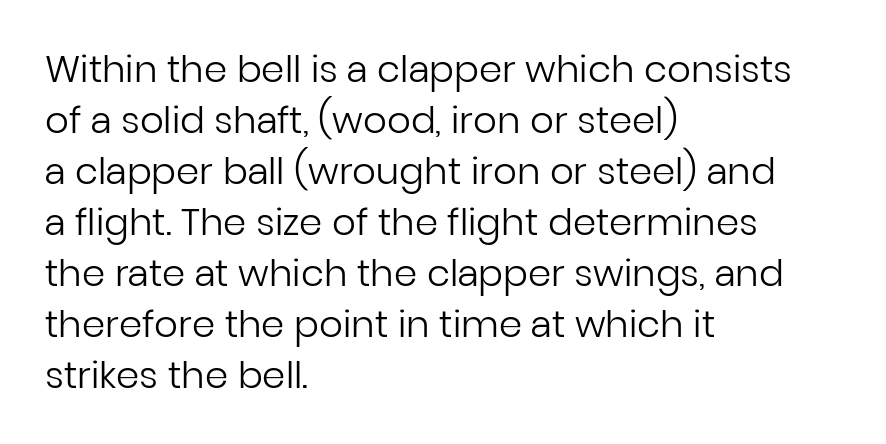
{"serif": "no", "italic": "no", "bold": "no", "weight": "regular", "width": "normal", "stroke_contrast": "low", "x_height": "medium", "monospaced": "no", "underline": "no", "align": "left", "line_spacing": "normal", "line_spacing_ratio": 1.38, "letter_spacing": "normal", "letter_spacing_em": 0.0, "glyph_px": 37}
